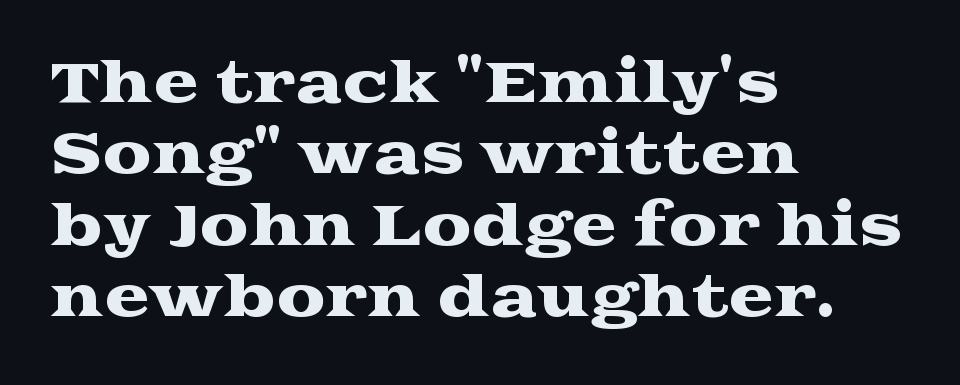
Posture: vertical. The letterforms sit shoulder to shoulder at normal distance. Varying glyph widths throughout — classic text-font behaviour. Baseline-to-baseline distance is the conventional proportion of letter height. These lines are composed in type with serifs.
